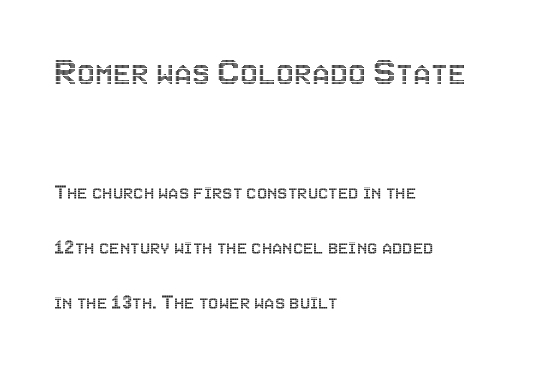
Q: Is the text italic (slanted)? A: No, it is upright.
Q: Is the text underlined? A: No.
Q: How is the paragraph aligned? A: Left-aligned.
Q: Is the spacing between letters normal or unusually wide? A: Normal.
Q: Is the spacing between lines tight, normal or loose? A: Loose.
Q: Which block of text is set in a larger size, the first (top) or the second (bottom)? A: The first (top) one.
Q: Width (condensed, normal, or wide)? A: Condensed.
Q: x-height? A: Large.
Q: Monospaced? A: No.
